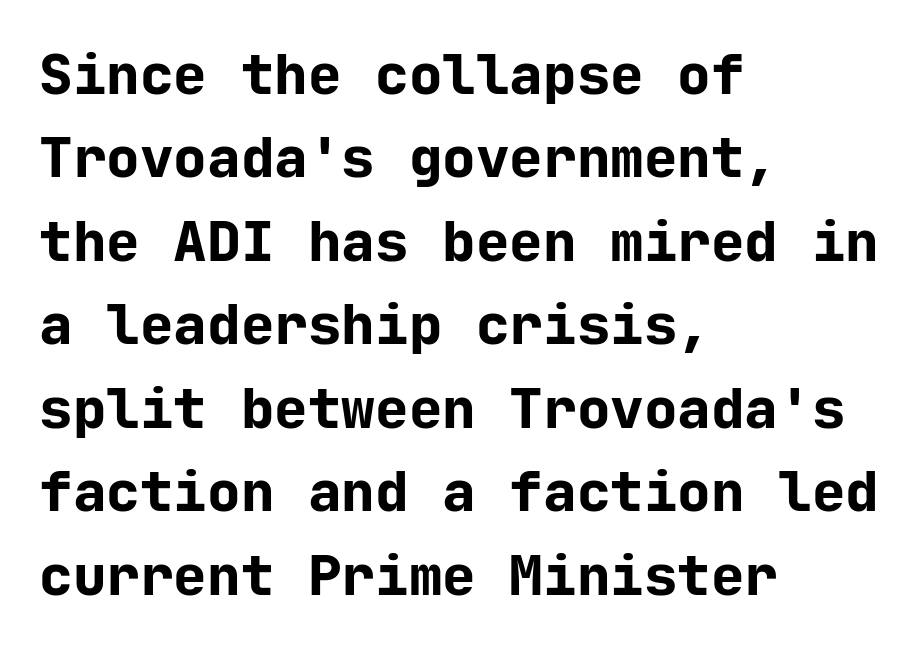
The image shows 56 px bold sans-serif type, upright, monospaced; set left-aligned, normal line spacing (1.49x), normal letter spacing, not underlined; low stroke contrast and a medium x-height.
